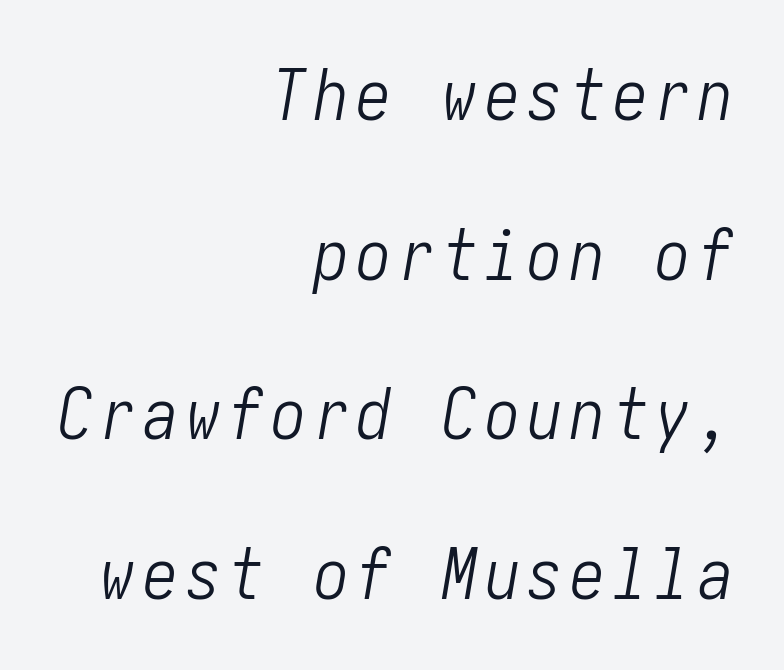
{"italic": "yes", "lean": "right", "slant_degrees": 10, "bold": "no", "weight": "light", "width": "condensed", "stroke_contrast": "low", "x_height": "medium", "underline": "no", "align": "right", "line_spacing": "loose", "line_spacing_ratio": 2.28, "glyph_px": 70}
